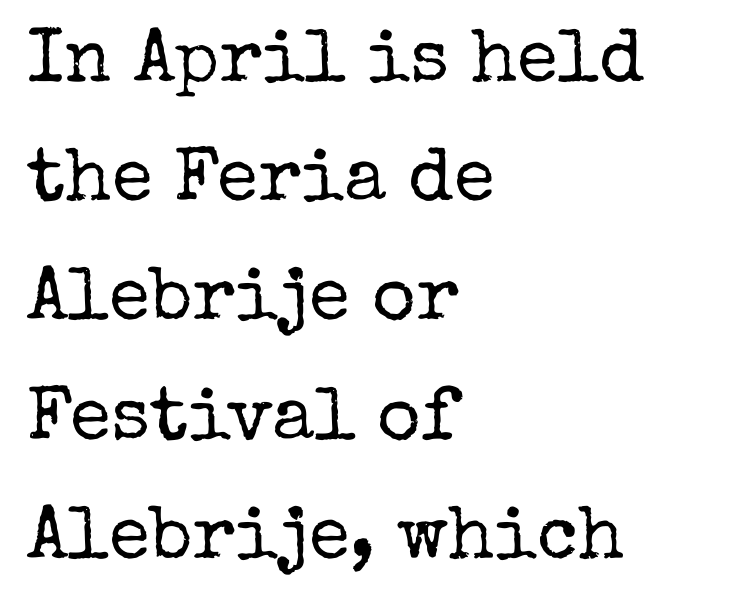
Q: Is the text bold? A: No.
Q: Is the text italic (slanted)? A: No, it is upright.
Q: Is the typeface a serif or a sans-serif typeface? A: Serif.
Q: Is the text underlined? A: No.
Q: How is the paragraph aligned? A: Left-aligned.
Q: Is the spacing between letters normal or unusually wide? A: Normal.
Q: Is the spacing between lines tight, normal or loose? A: Normal.
Q: Width (condensed, normal, or wide)? A: Normal.
Q: Stroke contrast? A: Low.
Q: x-height? A: Medium.
Q: Monospaced? A: No.
